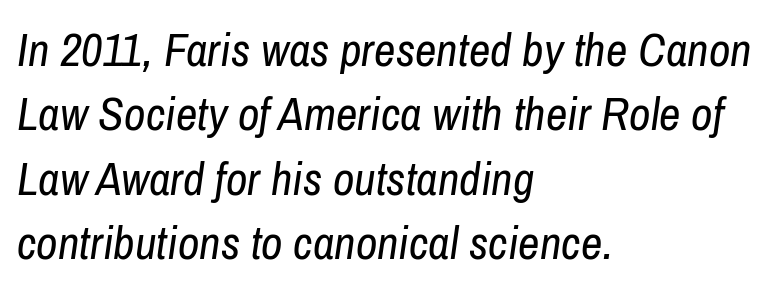
Q: Is the text bold? A: No.
Q: Is the text italic (slanted)? A: Yes, it leans right by about 8 degrees.
Q: Is the text underlined? A: No.
Q: How is the paragraph aligned? A: Left-aligned.
Q: Is the spacing between letters normal or unusually wide? A: Normal.
Q: Is the spacing between lines tight, normal or loose? A: Normal.
Q: Width (condensed, normal, or wide)? A: Condensed.
Q: Stroke contrast? A: Low.
Q: x-height? A: Medium.
Q: Monospaced? A: No.
